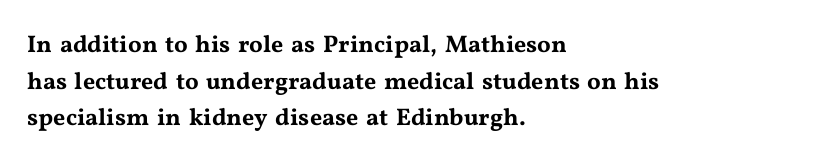
Unlike italic type, these characters show no tilt at all. Glyph-to-glyph distance matches everyday printed text. The line-height multiplier appears to be the usual default. The rag falls on the right side of this text block.
